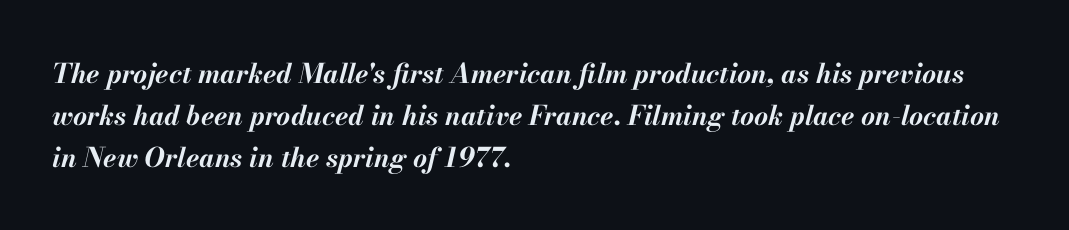
These lines sit exactly where default settings would place them. Underline: absent. The typesetting leans heavy: a genuine bold. When letters slant like this, we call the style italic. The lines in this sample share a left origin and differ only in where they stop.
